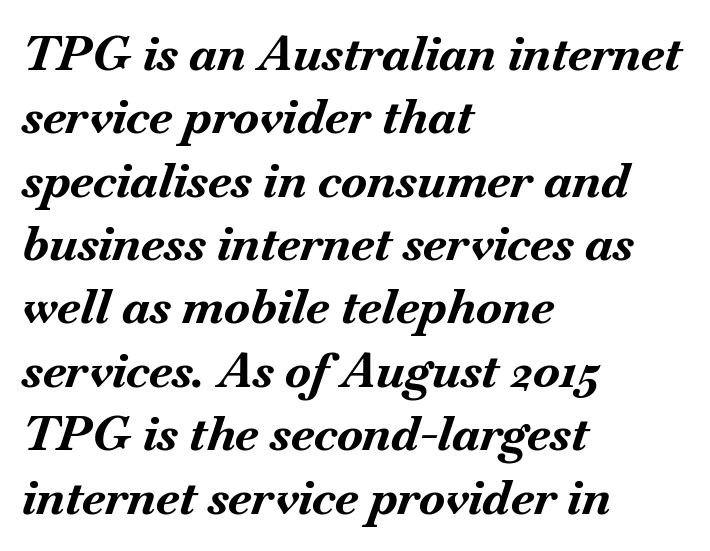
The image shows 48 px bold type, italic (leaning right); set left-aligned, normal line spacing (1.32x), normal letter spacing, not underlined; medium stroke contrast and a small x-height.
